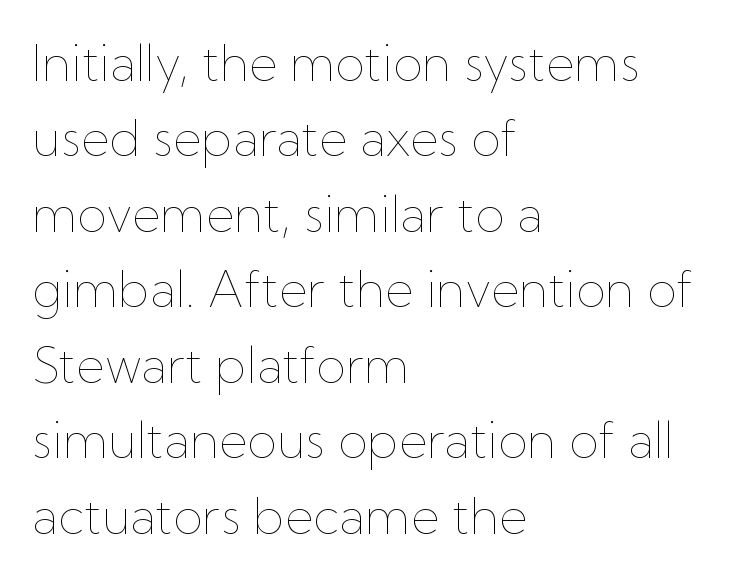
The image shows 49 px thin type, upright; set left-aligned, normal line spacing (1.54x), normal letter spacing, not underlined; low stroke contrast and a medium x-height.
